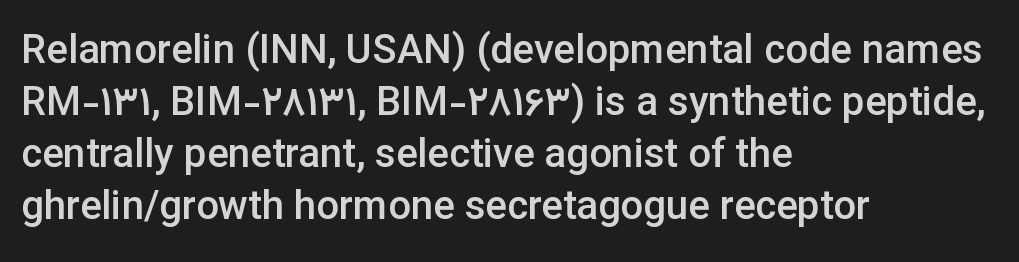
Q: Is the text bold? A: Semi-bold.
Q: Is the text italic (slanted)? A: No, it is upright.
Q: Is the typeface a serif or a sans-serif typeface? A: Sans-serif.
Q: Is the text underlined? A: No.
Q: How is the paragraph aligned? A: Left-aligned.
Q: Is the spacing between letters normal or unusually wide? A: Normal.
Q: Is the spacing between lines tight, normal or loose? A: Normal.
Q: Width (condensed, normal, or wide)? A: Normal.
Q: Stroke contrast? A: Low.
Q: x-height? A: Medium.
Q: Monospaced? A: No.
